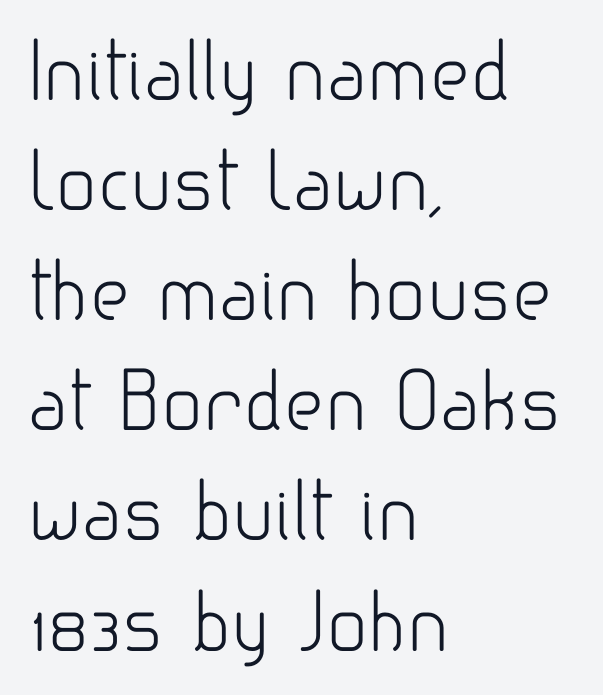
Where is the straight margin? On the left. Look at the tracking — it's just the regular setting, nothing added. In terms of leading, this rendering sits right in the middle. If you drew a line through each stem, it would be perfectly vertical. Check under the words: just untouched page.
